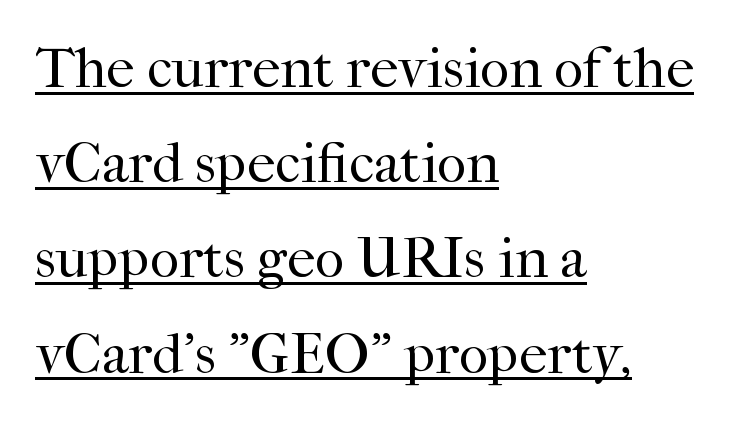
{"serif": "yes", "italic": "no", "bold": "no", "weight": "regular", "width": "normal", "stroke_contrast": "high", "x_height": "medium", "monospaced": "no", "underline": "yes", "align": "left", "line_spacing": "normal", "line_spacing_ratio": 1.67, "letter_spacing": "normal", "letter_spacing_em": 0.0, "glyph_px": 57}
